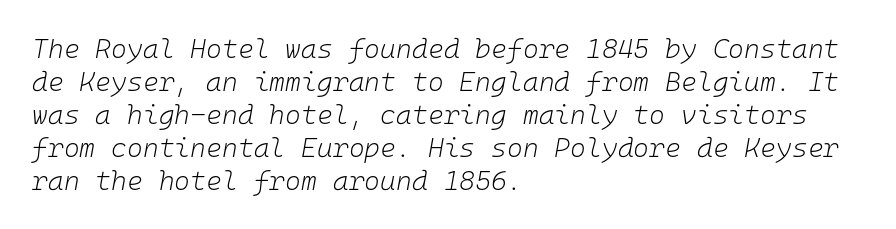
Q: Is the text bold? A: No.
Q: Is the text italic (slanted)? A: Yes, it leans right by about 10 degrees.
Q: Is the text underlined? A: No.
Q: How is the paragraph aligned? A: Left-aligned.
Q: Is the spacing between letters normal or unusually wide? A: Normal.
